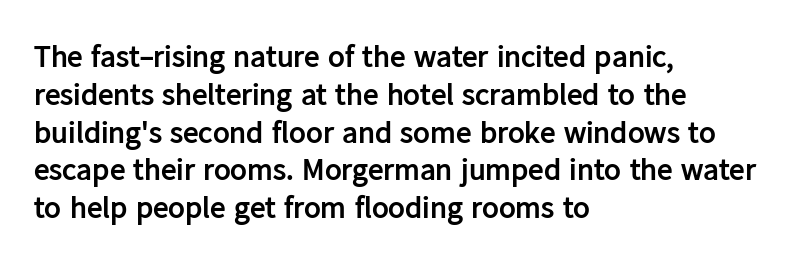
This sample has the flowing, uneven cadence of proportional lettering. The font family rendered here belongs to the sans-serif group. It's the straight-up-and-down kind of type. The string is rendered with underlining switched off. The lines in this sample share a left origin and differ only in where they stop. Tracking value appears to be zero — textbook default spacing.
